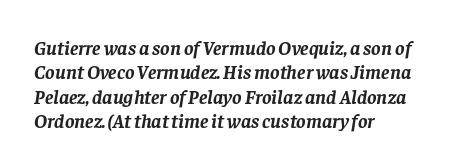
The image shows 20 px bold type, italic (leaning right); set left-aligned, line spacing 1.22x, normal letter spacing, not underlined.
